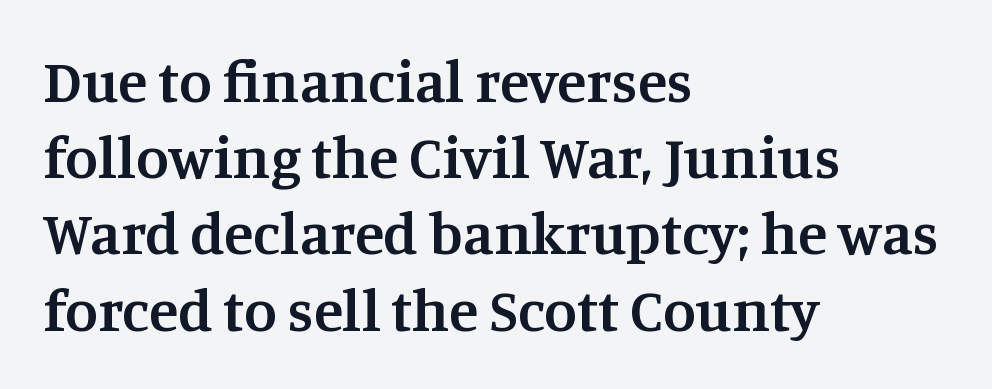
The image shows 60 px semibold serif type, upright; set left-aligned, normal line spacing (1.27x), normal letter spacing, not underlined; medium stroke contrast and a large x-height.
